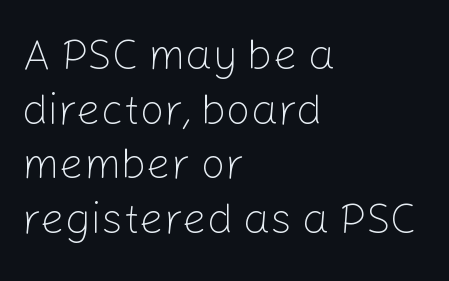
{"serif": "no", "italic": "no", "bold": "no", "weight": "light", "width": "normal", "stroke_contrast": "low", "x_height": "medium", "monospaced": "no", "underline": "no", "align": "left", "line_spacing": "normal", "line_spacing_ratio": 1.27, "letter_spacing": "normal", "letter_spacing_em": 0.0, "glyph_px": 43}
